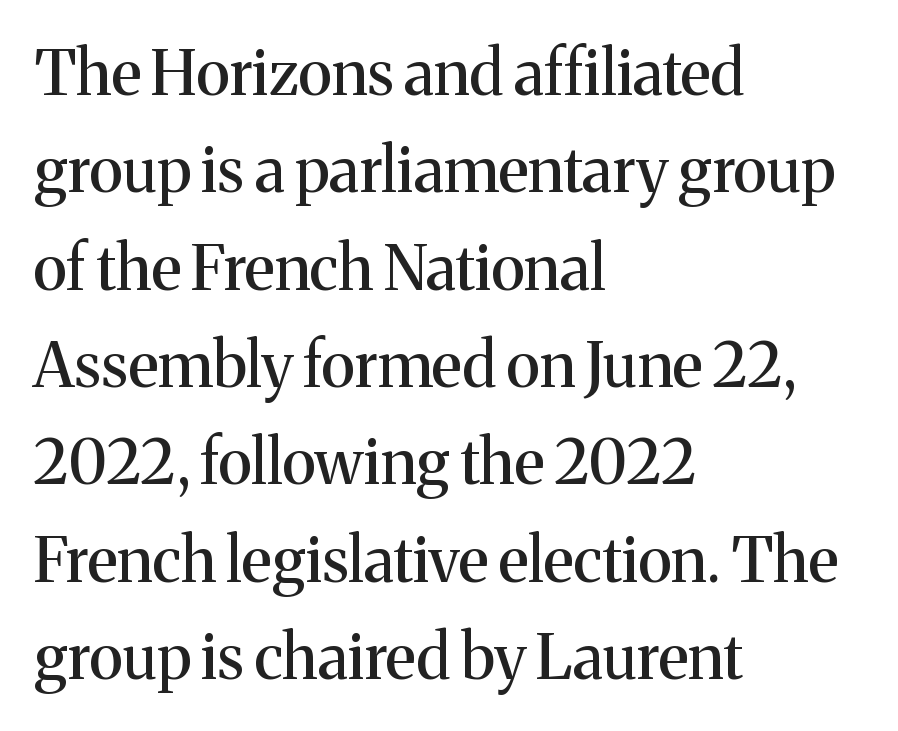
{"serif": "yes", "italic": "no", "width": "normal", "stroke_contrast": "medium", "x_height": "medium", "monospaced": "no", "underline": "no", "align": "left", "line_spacing": "normal", "line_spacing_ratio": 1.57, "letter_spacing": "normal", "letter_spacing_em": 0.0, "glyph_px": 62}
